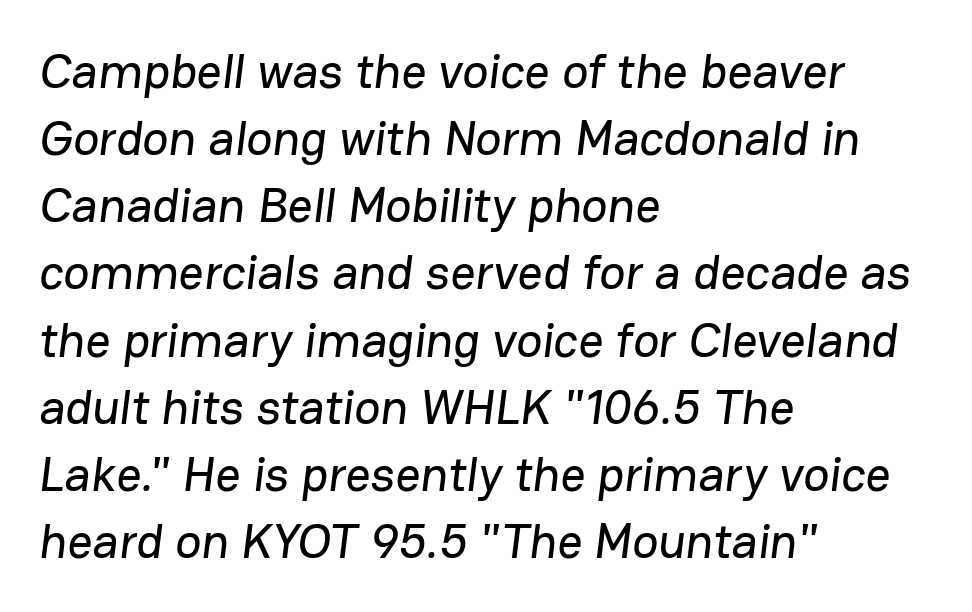
Q: Is the typeface a serif or a sans-serif typeface? A: Sans-serif.
Q: Is the text underlined? A: No.
Q: How is the paragraph aligned? A: Left-aligned.
Q: Is the spacing between letters normal or unusually wide? A: Normal.
Q: Is the spacing between lines tight, normal or loose? A: Normal.
Q: Width (condensed, normal, or wide)? A: Normal.
Q: Stroke contrast? A: Low.
Q: x-height? A: Medium.
Q: Monospaced? A: No.
